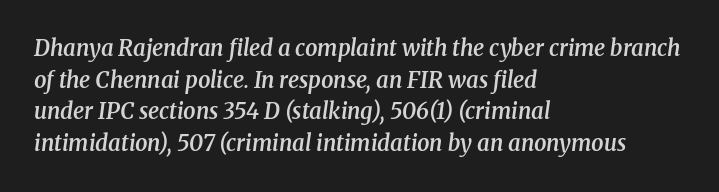
Q: Is the text bold? A: Semi-bold.
Q: Is the text italic (slanted)? A: Yes, it leans right by about 8 degrees.
Q: Is the text underlined? A: No.
Q: How is the paragraph aligned? A: Left-aligned.
Q: Is the spacing between letters normal or unusually wide? A: Normal.
Q: Is the spacing between lines tight, normal or loose? A: Normal.
